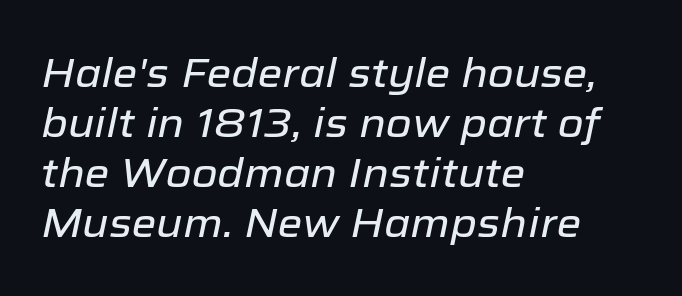
Q: Is the text italic (slanted)? A: Yes, it leans right by about 12 degrees.
Q: Is the text underlined? A: No.
Q: How is the paragraph aligned? A: Left-aligned.
Q: Is the spacing between letters normal or unusually wide? A: Normal.
Q: Is the spacing between lines tight, normal or loose? A: Normal.
Q: Width (condensed, normal, or wide)? A: Normal.
Q: Stroke contrast? A: Low.
Q: x-height? A: Medium.
Q: Monospaced? A: No.
